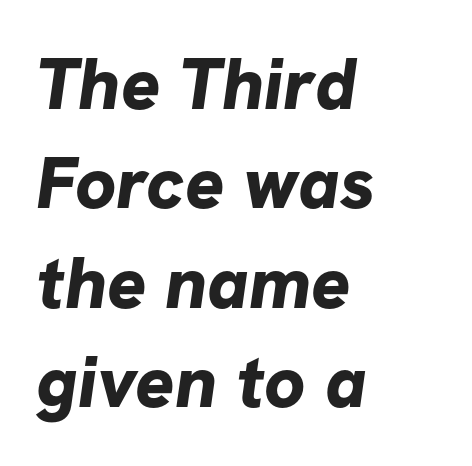
Q: Is the text bold? A: Yes.
Q: Is the typeface a serif or a sans-serif typeface? A: Sans-serif.
Q: Is the text underlined? A: No.
Q: How is the paragraph aligned? A: Left-aligned.
Q: Is the spacing between letters normal or unusually wide? A: Normal.
Q: Is the spacing between lines tight, normal or loose? A: Normal.
Q: Width (condensed, normal, or wide)? A: Normal.
Q: Stroke contrast? A: Low.
Q: x-height? A: Medium.
Q: Monospaced? A: No.
